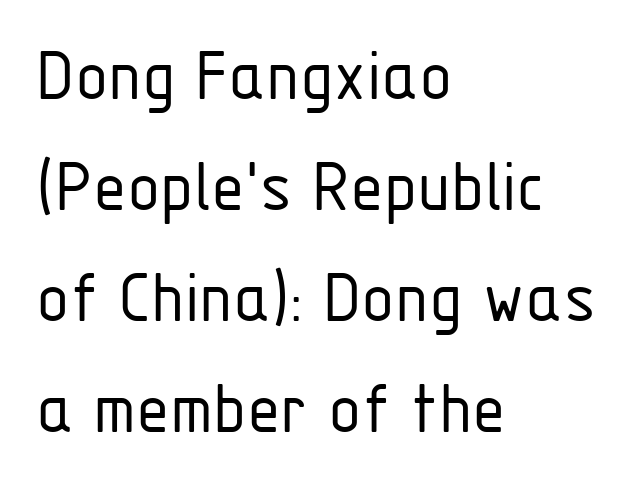
Left-aligned paragraph, ragged on the right. The rendering shows plain stroke endings on the letterforms — a sans-serif design. Nothing heavy about these letters — not bold at all. Tracking here is standard; glyphs follow each other at the usual distance. Do the letters lean? They stand straight.
